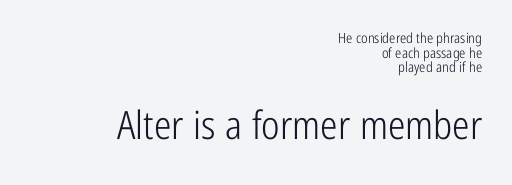
How are the letters spaced? Ordinarily, with no added tracking. Check where the strokes stop: nothing finishes them off — pure sans. A quiet, ordinary-to-light weight characterises the typeface. The composition opens small and finishes big.
